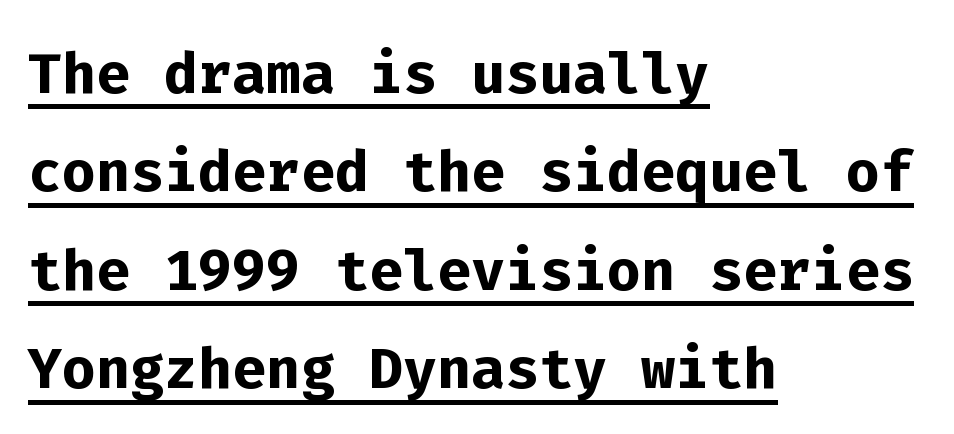
The image shows 80 px semibold sans-serif type, upright, monospaced; set left-aligned, line spacing 1.23x, normal letter spacing, underlined; low stroke contrast and a medium x-height.
